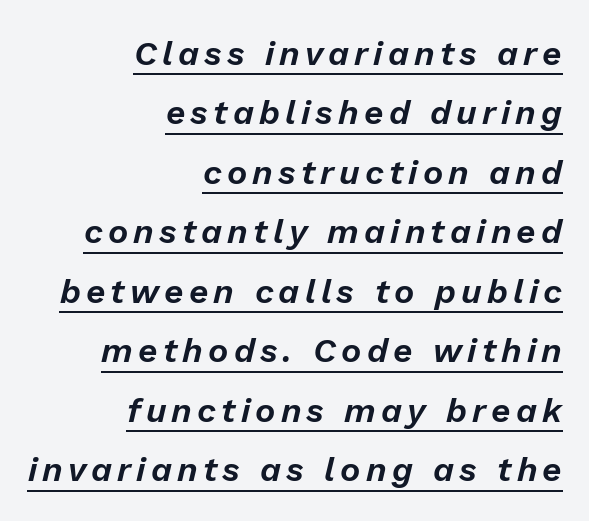
Q: Is the text italic (slanted)? A: Yes, it leans right by about 13 degrees.
Q: Is the text underlined? A: Yes.
Q: How is the paragraph aligned? A: Right-aligned.
Q: Width (condensed, normal, or wide)? A: Normal.
Q: Stroke contrast? A: Low.
Q: x-height? A: Medium.
Q: Monospaced? A: No.
